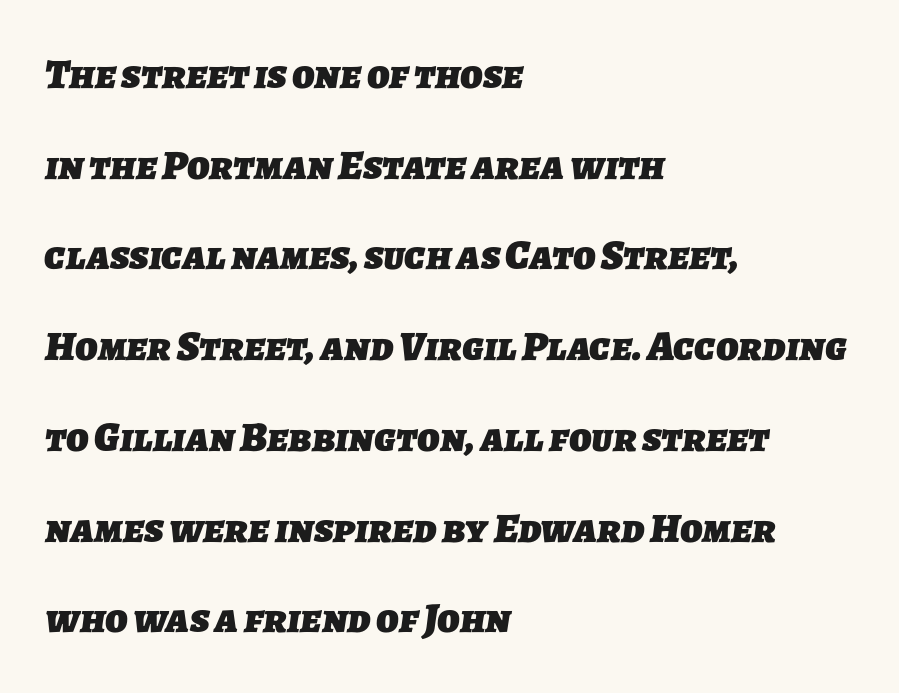
Q: Is the text bold? A: Yes.
Q: Is the typeface a serif or a sans-serif typeface? A: Sans-serif.
Q: Is the text underlined? A: No.
Q: How is the paragraph aligned? A: Left-aligned.
Q: Is the spacing between letters normal or unusually wide? A: Normal.
Q: Is the spacing between lines tight, normal or loose? A: Loose.
Q: Width (condensed, normal, or wide)? A: Normal.
Q: Stroke contrast? A: Low.
Q: x-height? A: Medium.
Q: Monospaced? A: No.
